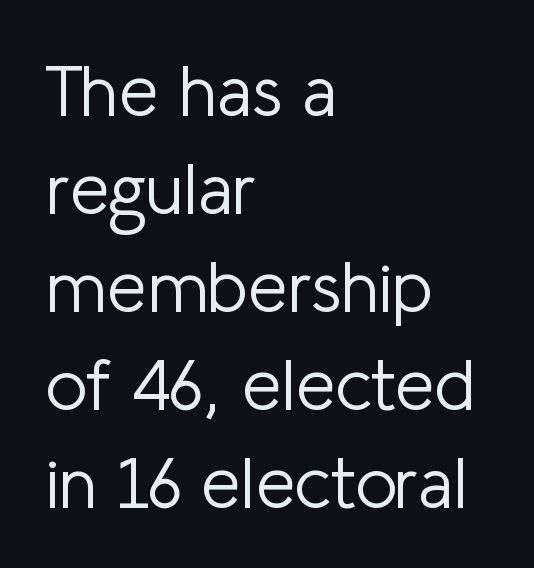
Q: Is the text bold? A: No.
Q: Is the text italic (slanted)? A: No, it is upright.
Q: Is the typeface a serif or a sans-serif typeface? A: Sans-serif.
Q: Is the text underlined? A: No.
Q: How is the paragraph aligned? A: Left-aligned.
Q: Is the spacing between letters normal or unusually wide? A: Normal.
Q: Is the spacing between lines tight, normal or loose? A: Normal.
Q: Width (condensed, normal, or wide)? A: Normal.
Q: Stroke contrast? A: Low.
Q: x-height? A: Medium.
Q: Monospaced? A: No.
